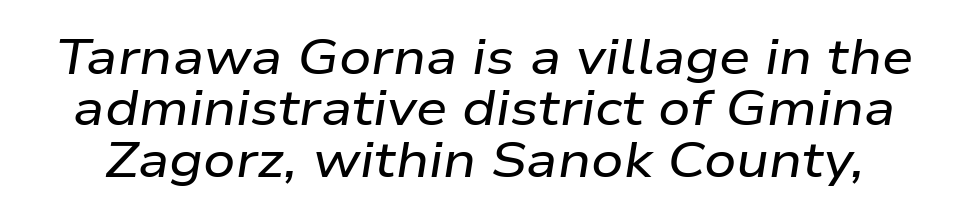
The image shows 50 px wide type, italic (leaning right); set tight line spacing (1.03x), normal letter spacing, not underlined; low stroke contrast and a medium x-height.
